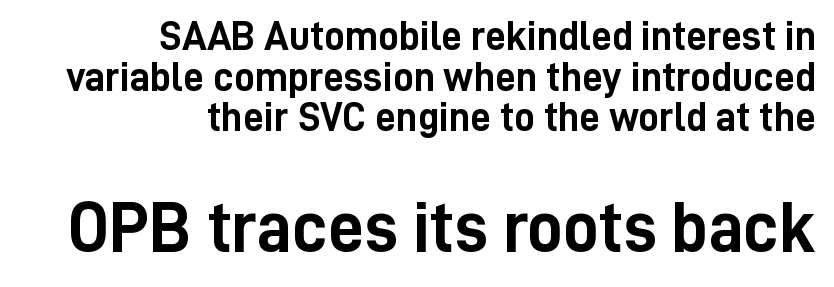
Layout note: lines flush right. The font is running at its bold setting. Proportional: the letters do not fall into vertical columns. Honestly, the letter spacing is just normal — you wouldn't notice it.
